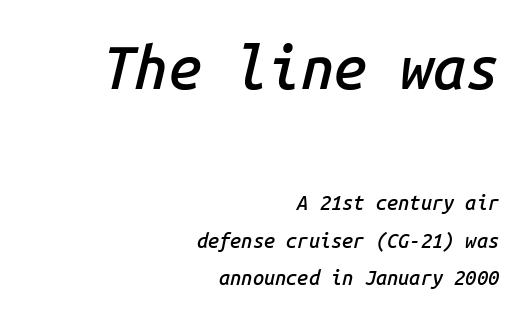
{"italic": "yes", "lean": "right", "slant_degrees": 14, "bold": "semi", "weight": "semibold", "width": "normal", "stroke_contrast": "low", "x_height": "medium", "monospaced": "yes", "underline": "no", "align": "right", "line_spacing_ratio": 1.88, "letter_spacing": "normal", "letter_spacing_em": 0.0, "larger_block": "first", "size_ratio": 2.95, "glyph_px": 59}
